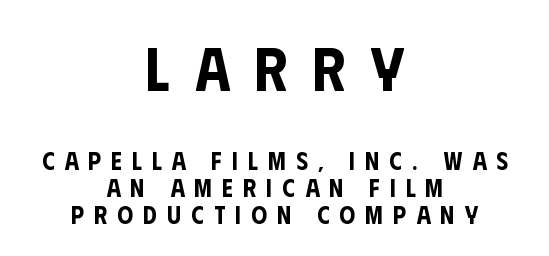
Beneath every word, the page is bare. Leftover space on each line is divided equally before and after the words. Note the varied advance widths — an 'i' is clearly narrower than an 'm'. To sum up the face: it is a sans, with no serifs.
